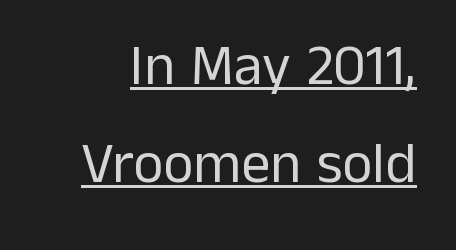
Q: Is the text bold? A: No.
Q: Is the text italic (slanted)? A: No, it is upright.
Q: Is the typeface a serif or a sans-serif typeface? A: Sans-serif.
Q: Is the text underlined? A: Yes.
Q: Is the spacing between letters normal or unusually wide? A: Normal.
Q: Is the spacing between lines tight, normal or loose? A: Normal.
Q: Width (condensed, normal, or wide)? A: Normal.
Q: Stroke contrast? A: Low.
Q: x-height? A: Medium.
Q: Monospaced? A: No.
